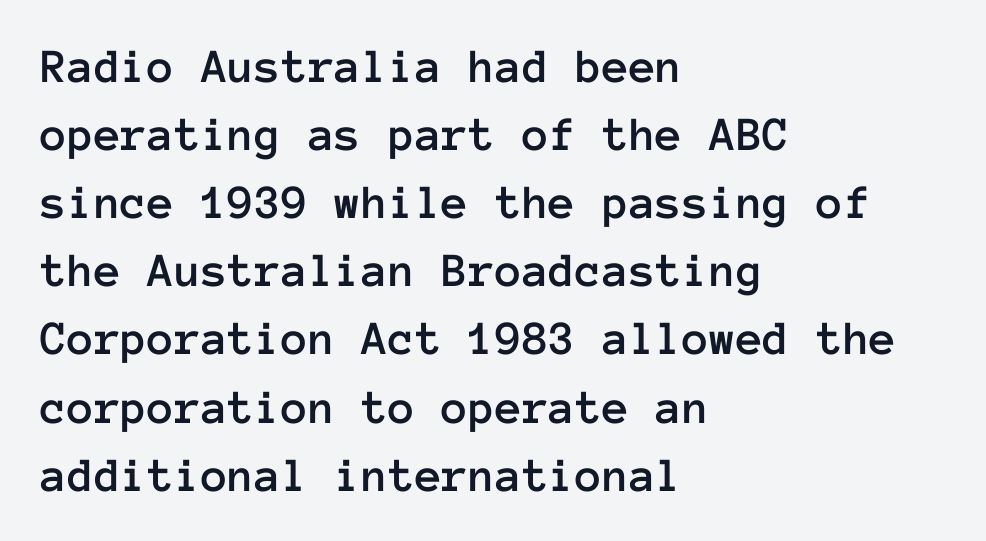
Q: Is the text italic (slanted)? A: No, it is upright.
Q: Is the text underlined? A: No.
Q: How is the paragraph aligned? A: Left-aligned.
Q: Is the spacing between letters normal or unusually wide? A: Normal.
Q: Is the spacing between lines tight, normal or loose? A: Normal.
Q: Width (condensed, normal, or wide)? A: Normal.
Q: Stroke contrast? A: Low.
Q: x-height? A: Medium.
Q: Monospaced? A: Yes.
